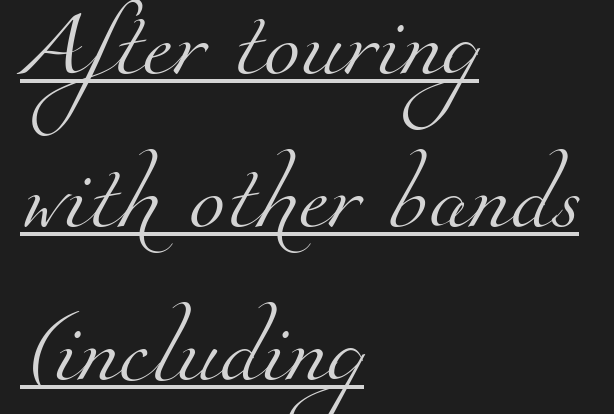
Q: Is the text bold? A: No.
Q: Is the typeface a serif or a sans-serif typeface? A: Serif.
Q: Is the text underlined? A: Yes.
Q: How is the paragraph aligned? A: Left-aligned.
Q: Is the spacing between letters normal or unusually wide? A: Normal.
Q: Is the spacing between lines tight, normal or loose? A: Loose.
Q: Width (condensed, normal, or wide)? A: Normal.
Q: Stroke contrast? A: Medium.
Q: x-height? A: Small.
Q: Monospaced? A: No.
